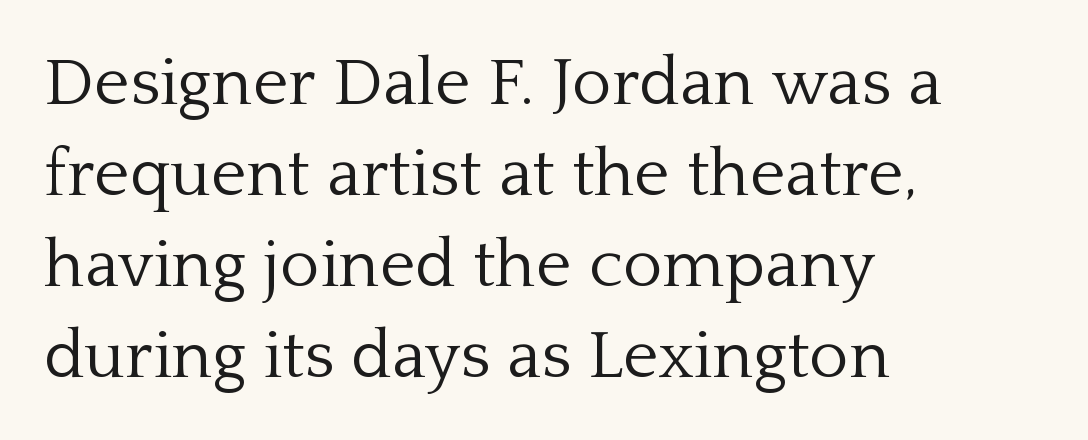
{"serif": "yes", "italic": "no", "bold": "no", "weight": "light", "width": "normal", "stroke_contrast": "low", "x_height": "medium", "monospaced": "no", "underline": "no", "align": "left", "line_spacing": "normal", "line_spacing_ratio": 1.34, "letter_spacing": "normal", "letter_spacing_em": 0.0, "glyph_px": 68}
